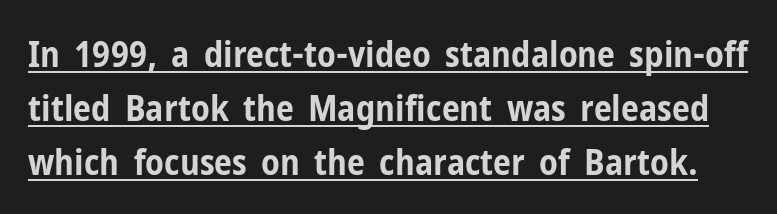
The image shows 36 px bold, condensed sans-serif type, upright; set normal line spacing (1.5x), normal letter spacing, underlined; low stroke contrast and a medium x-height.
